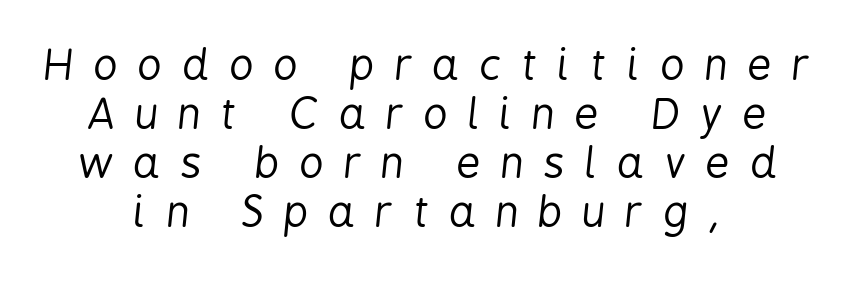
{"italic": "yes", "lean": "right", "slant_degrees": 6, "bold": "no", "weight": "regular", "width": "condensed", "stroke_contrast": "low", "x_height": "medium", "monospaced": "no", "underline": "no", "align": "center", "line_spacing_ratio": 1.17, "letter_spacing": "wide", "letter_spacing_em": 0.49, "glyph_px": 42}
